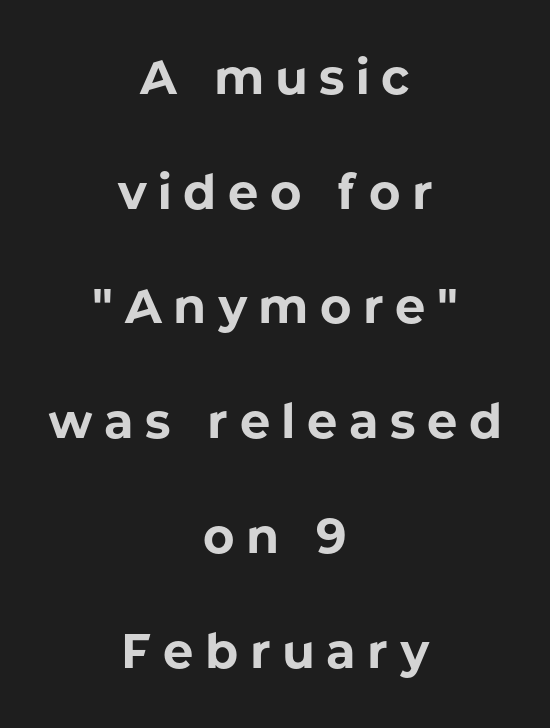
The image shows 48 px bold sans-serif type, upright; set centered, loose line spacing (2.39x), unusually wide letter spacing (+0.24 em), not underlined; low stroke contrast and a medium x-height.
